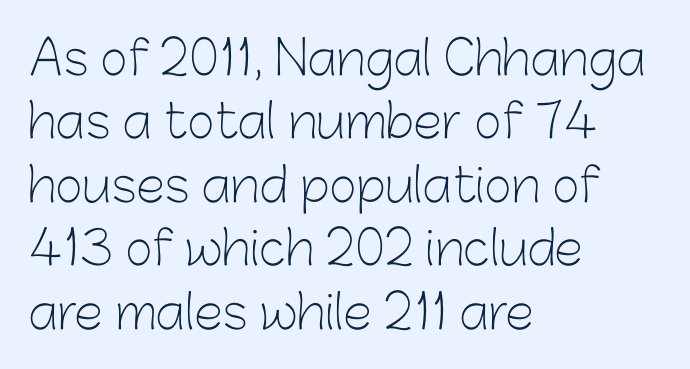
The image shows 47 px light sans-serif type, upright; set left-aligned, normal line spacing (1.35x), normal letter spacing, not underlined; low stroke contrast and a medium x-height.
